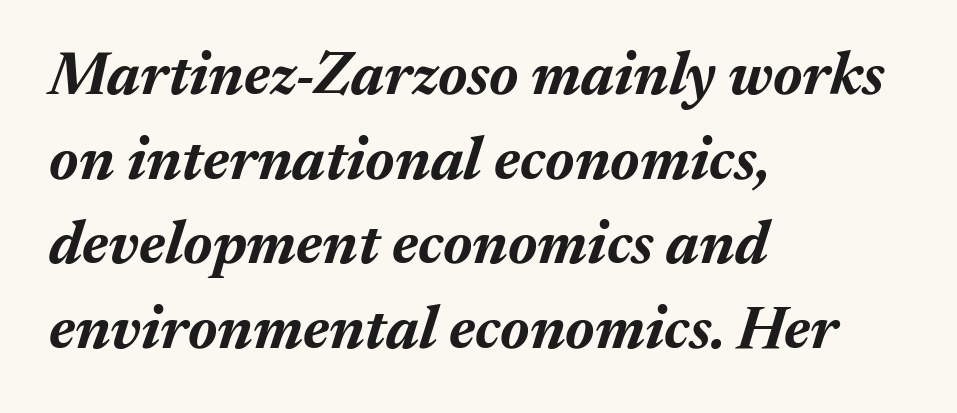
Q: Is the text bold? A: Yes.
Q: Is the text italic (slanted)? A: Yes, it leans right by about 17 degrees.
Q: Is the text underlined? A: No.
Q: How is the paragraph aligned? A: Left-aligned.
Q: Is the spacing between letters normal or unusually wide? A: Normal.
Q: Is the spacing between lines tight, normal or loose? A: Normal.
Q: Width (condensed, normal, or wide)? A: Normal.
Q: Stroke contrast? A: Medium.
Q: x-height? A: Medium.
Q: Monospaced? A: No.
